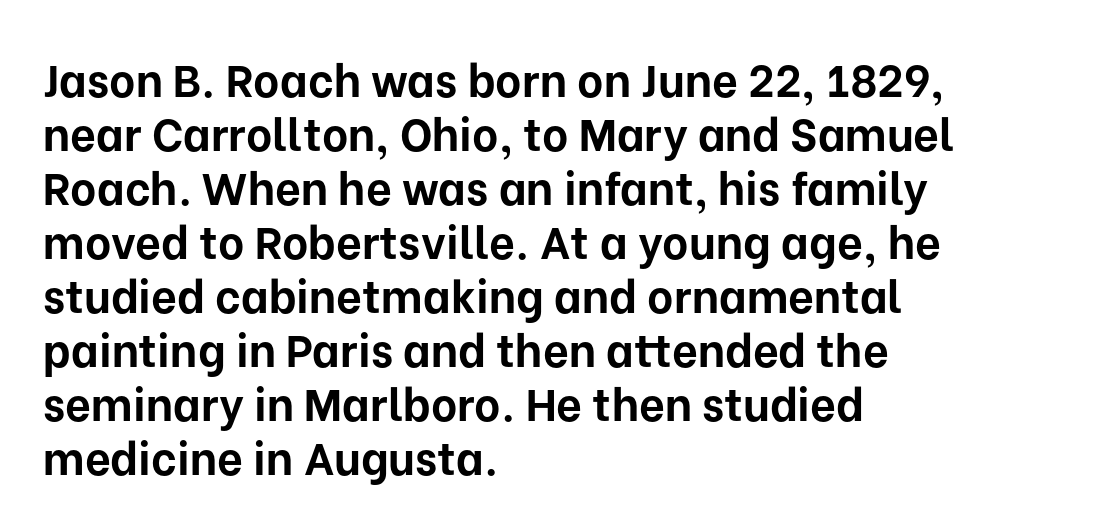
Plenty of ink on the page — the face is bold. Anything drawn beneath the words? Only blank space. Is this a fixed-width face? No — the glyphs have proportional, varying widths. Where is the straight margin? On the left. You can tell from the bare stems that sans-serif type was used.
